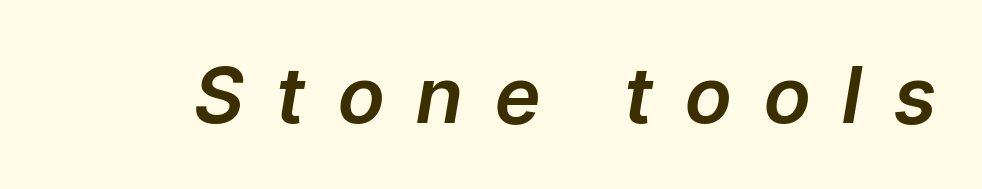
The image shows 78 px text type, italic (leaning right); set unusually wide letter spacing (+0.44 em), not underlined; low stroke contrast and a medium x-height.
